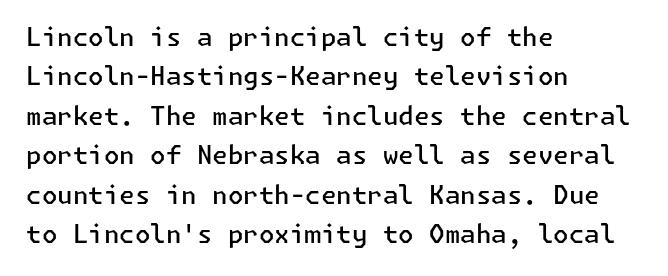
The image shows 25 px text type, upright; set left-aligned, normal line spacing (1.58x), normal letter spacing, not underlined.
